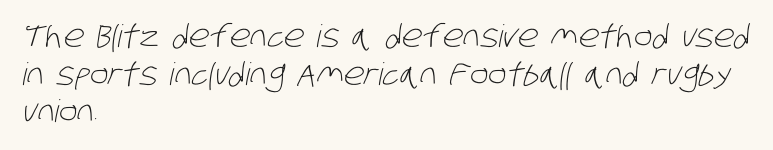
Q: Is the text bold? A: No.
Q: Is the typeface a serif or a sans-serif typeface? A: Sans-serif.
Q: Is the text underlined? A: No.
Q: How is the paragraph aligned? A: Left-aligned.
Q: Is the spacing between letters normal or unusually wide? A: Normal.
Q: Width (condensed, normal, or wide)? A: Condensed.
Q: Stroke contrast? A: Low.
Q: x-height? A: Large.
Q: Monospaced? A: No.
